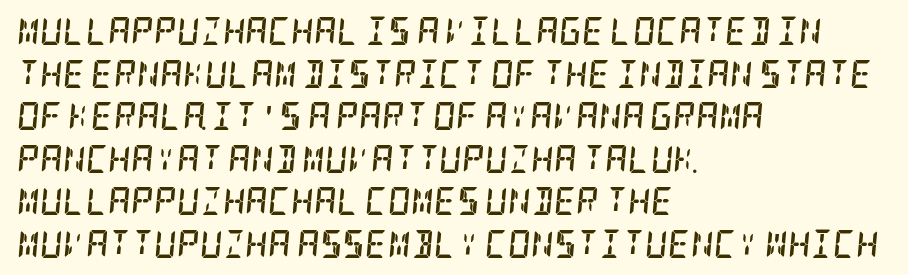
In terms of posture, this sample is oblique. Layout note: lines flush left. Anything drawn beneath the words? Only blank space. The passage shown has conventional tracking throughout.
